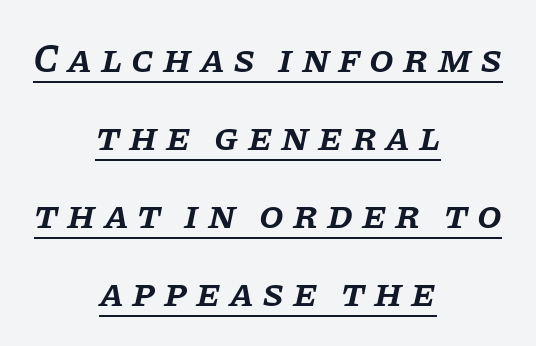
Q: Is the text bold? A: Semi-bold.
Q: Is the text italic (slanted)? A: Yes, it leans right by about 11 degrees.
Q: Is the typeface a serif or a sans-serif typeface? A: Serif.
Q: Is the text underlined? A: Yes.
Q: How is the paragraph aligned? A: Centered.
Q: Is the spacing between letters normal or unusually wide? A: Unusually wide.
Q: Is the spacing between lines tight, normal or loose? A: Loose.
Q: Width (condensed, normal, or wide)? A: Normal.
Q: Stroke contrast? A: Low.
Q: x-height? A: Large.
Q: Monospaced? A: No.
